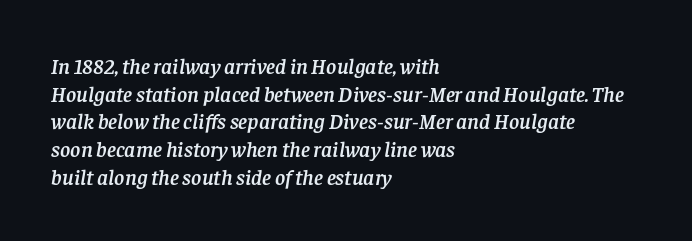
Q: Is the text italic (slanted)? A: Yes, it leans right by about 8 degrees.
Q: Is the text underlined? A: No.
Q: How is the paragraph aligned? A: Left-aligned.
Q: Is the spacing between letters normal or unusually wide? A: Normal.
Q: Is the spacing between lines tight, normal or loose? A: Normal.
